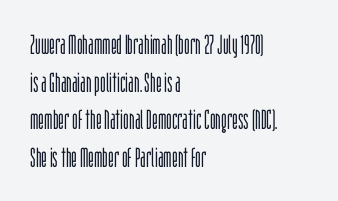
{"italic": "no", "bold": "no", "underline": "no", "align": "left", "line_spacing": "normal", "line_spacing_ratio": 1.39, "letter_spacing": "normal", "letter_spacing_em": 0.0, "glyph_px": 27}
